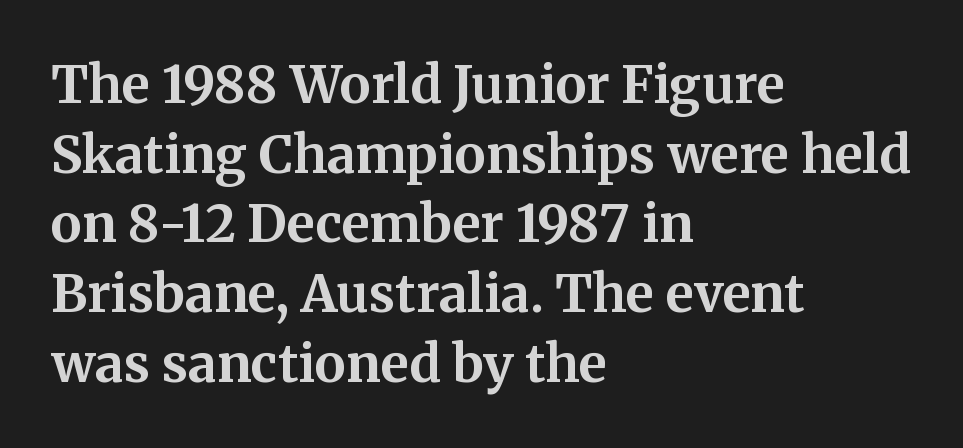
{"serif": "yes", "italic": "no", "bold": "yes", "weight": "bold", "width": "normal", "stroke_contrast": "medium", "x_height": "medium", "monospaced": "no", "underline": "no", "align": "left", "line_spacing": "normal", "line_spacing_ratio": 1.34, "letter_spacing": "normal", "letter_spacing_em": 0.0, "glyph_px": 52}
